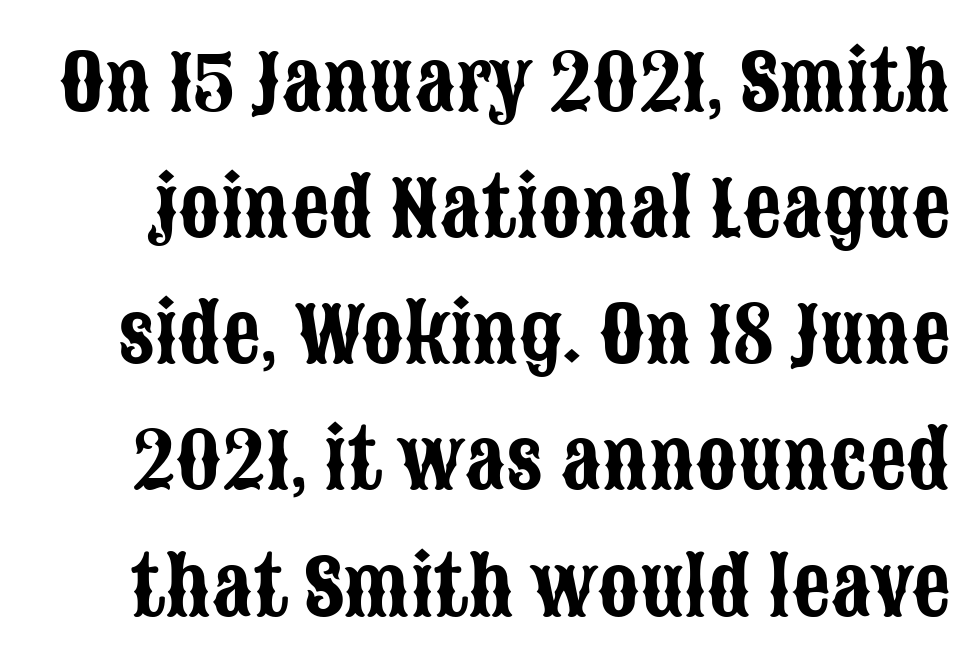
The image shows 76 px condensed sans-serif type, upright; set normal line spacing (1.66x), normal letter spacing, not underlined; low stroke contrast and a large x-height.
